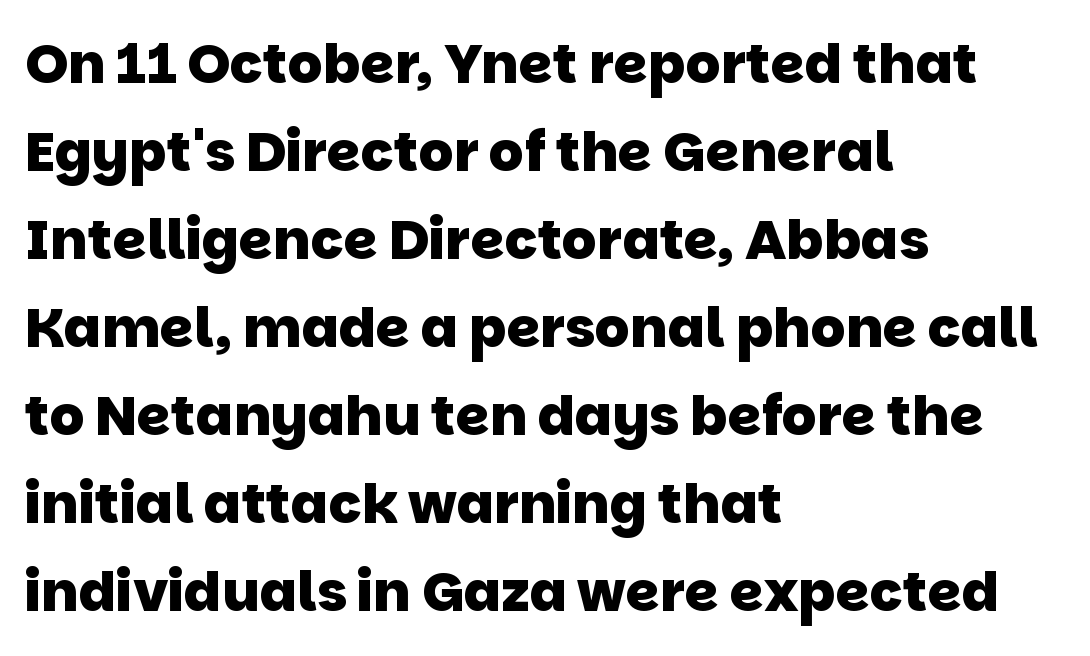
Any mark beneath the type? The region is blank. Serifs: no, the terminals of the letterforms are clean. Character widths vary here, with narrow letters taking less room than wide ones. A normal amount of white space separates one row of letters from the next. Default kerning and tracking; the words read as compact shapes.
